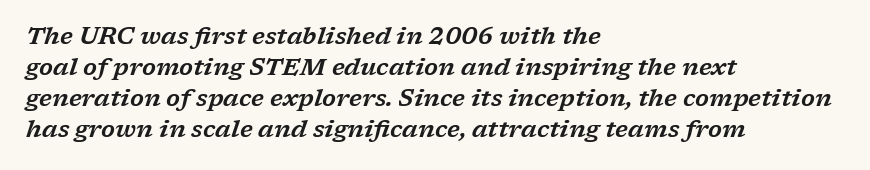
Q: Is the text italic (slanted)? A: Yes, it leans right by about 17 degrees.
Q: Is the text underlined? A: No.
Q: How is the paragraph aligned? A: Left-aligned.
Q: Is the spacing between letters normal or unusually wide? A: Normal.
Q: Is the spacing between lines tight, normal or loose? A: Normal.
